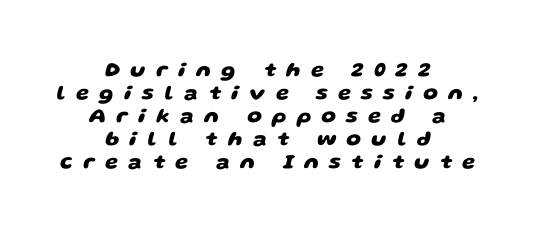
The image shows 21 px bold type; set centered, tight line spacing (1.09x), unusually wide letter spacing (+0.49 em), not underlined.
